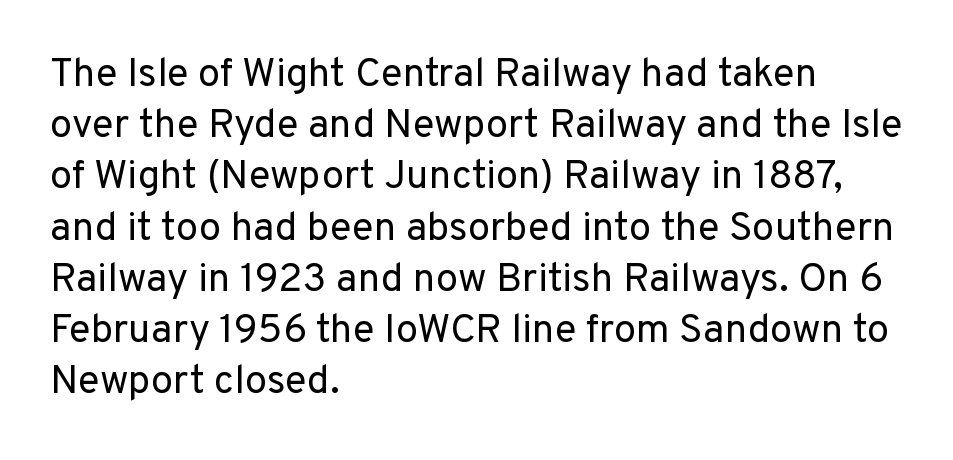
Horizontal alignment here is leftward, the default for most running prose. Evenly set lines give the paragraph a standard silhouette. Plain, unruled lines of type. The axis of the letterforms is exactly vertical.
